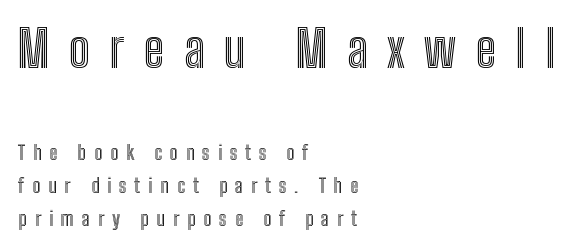
The image shows 50 px condensed type, upright; set left-aligned, normal line spacing (1.65x), unusually wide letter spacing (+0.39 em), not underlined; the first (top) block is 2.5x larger; a medium x-height.
